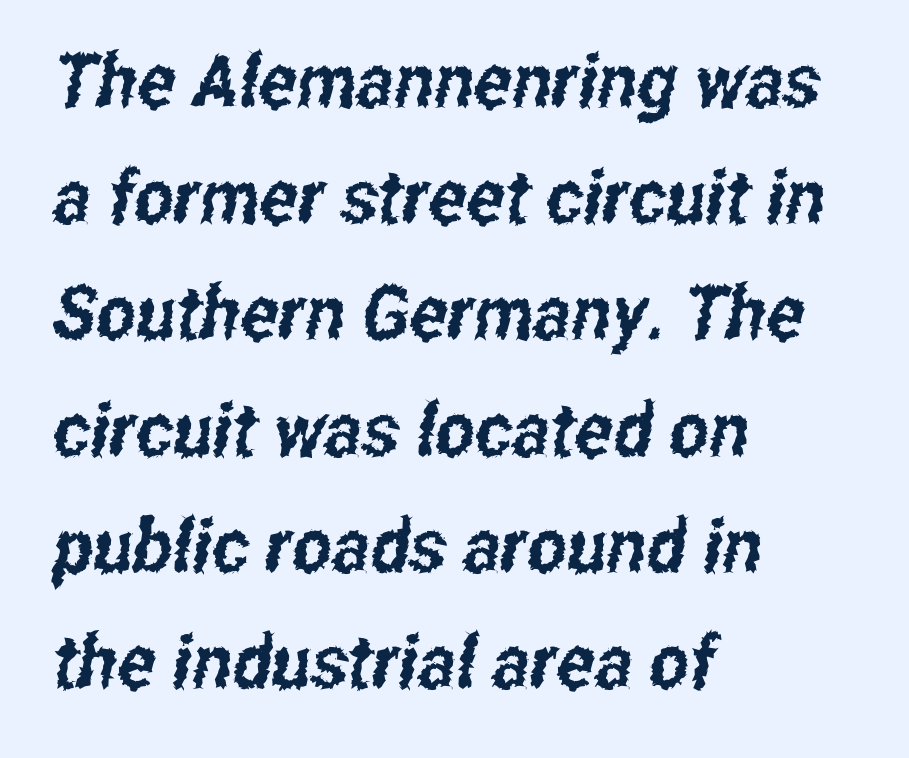
The space beneath each line is pristine and unruled. Evenly set lines give the paragraph a standard silhouette. Look at the tracking — it's just the regular setting, nothing added. Leftover space on each line is placed entirely after the last word.
